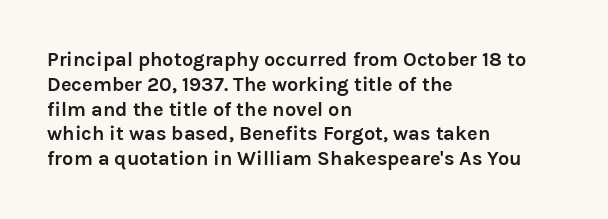
Q: Is the text bold? A: Yes.
Q: Is the text italic (slanted)? A: No, it is upright.
Q: Is the text underlined? A: No.
Q: How is the paragraph aligned? A: Left-aligned.
Q: Is the spacing between letters normal or unusually wide? A: Normal.
